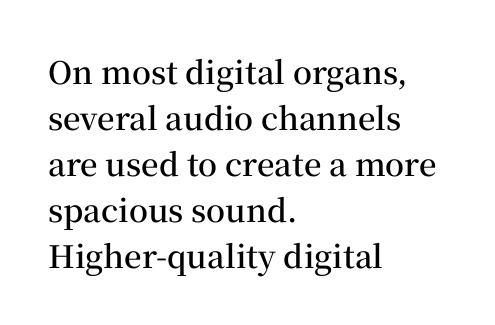
These lines are composed in type with serifs. Nobody touched the tracking dial on this one. This rendering uses left alignment, leaving the right contour irregular. The leading is moderate, giving the passage an even texture. You could not count columns in this text — the font is proportionally spaced.
